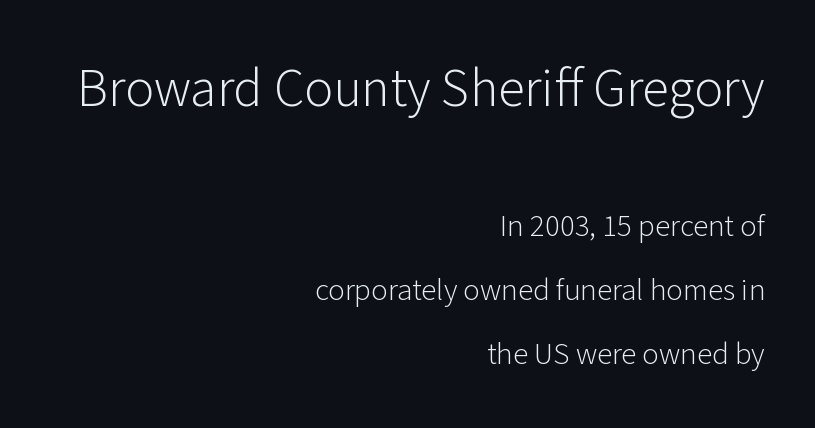
{"serif": "no", "italic": "no", "bold": "no", "weight": "light", "width": "normal", "stroke_contrast": "low", "x_height": "medium", "monospaced": "no", "underline": "no", "align": "right", "line_spacing": "loose", "line_spacing_ratio": 2.06, "letter_spacing": "normal", "letter_spacing_em": 0.0, "larger_block": "first", "size_ratio": 1.74, "glyph_px": 54}
